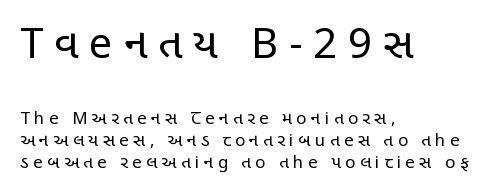
The emphasis by scale lands on block number one, above. Any mark beneath the type? The region is blank. The lettering stays uniformly vertical, giving the passage a roman look. The gaps between neighbouring characters are conspicuously large. Each letter's strokes conclude bluntly, with no projecting serifs.
